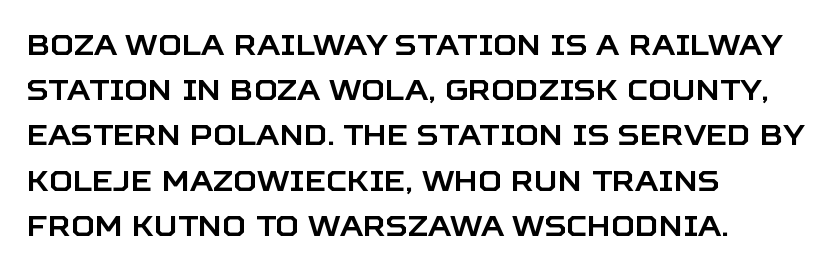
Here the designer chose a conventional face with non-uniform glyph widths. Each line starts at the same left margin while the right side varies. Decoration check: the copy has no underline. Baseline-to-baseline distance is the conventional proportion of letter height.
